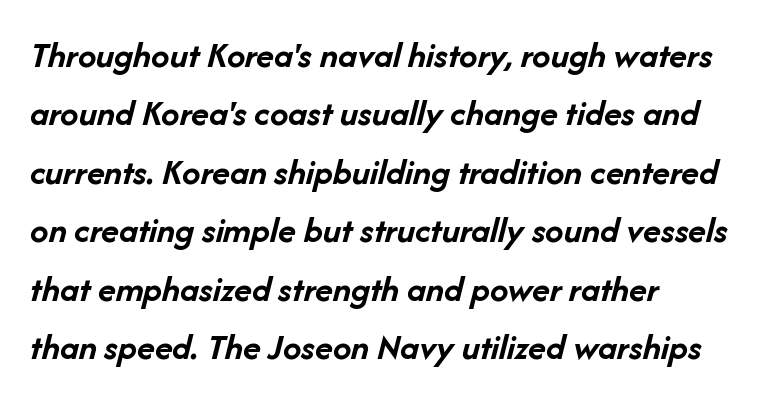
The face used here is proportionally spaced, like ordinary book or web type. This sample keeps an unexceptional amount of space between lines. Type without underlining. Horizontally, the lines are justified to the leading edge only. Nobody touched the tracking dial on this one. How heavy is the stroke? Heavy — this is a bold.
